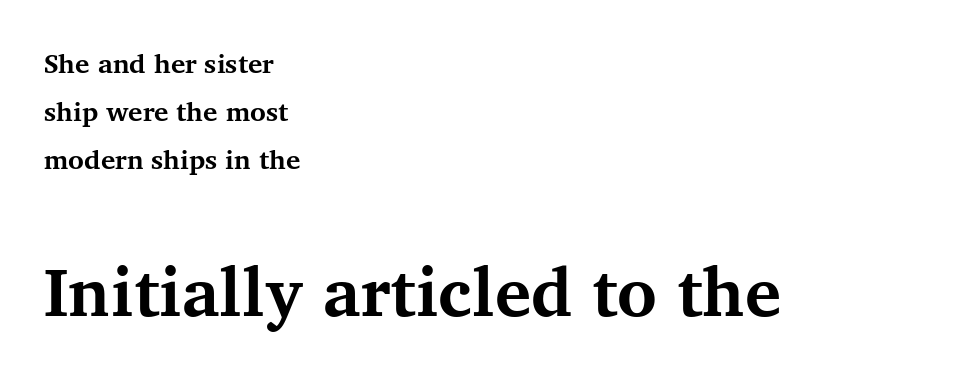
{"serif": "yes", "italic": "no", "bold": "yes", "weight": "bold", "width": "normal", "stroke_contrast": "medium", "x_height": "medium", "monospaced": "no", "underline": "no", "align": "left", "line_spacing_ratio": 1.77, "letter_spacing": "normal", "letter_spacing_em": 0.0, "larger_block": "second", "size_ratio": 2.52, "glyph_px": 68}
